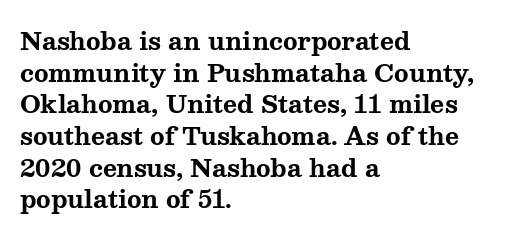
Q: Is the text bold? A: Yes.
Q: Is the text italic (slanted)? A: No, it is upright.
Q: Is the text underlined? A: No.
Q: How is the paragraph aligned? A: Left-aligned.
Q: Is the spacing between letters normal or unusually wide? A: Normal.
Q: Is the spacing between lines tight, normal or loose? A: Normal.
